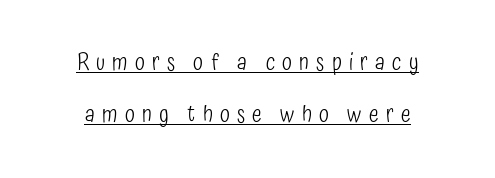
Words appear elongated and porous because spacing is wide. Ascenders rise straight up at ninety degrees. Glance below the letters and you will spot a drawn line. Unbolded letterforms with no extra heft. Interline gaps are noticeably wide in this sample.
